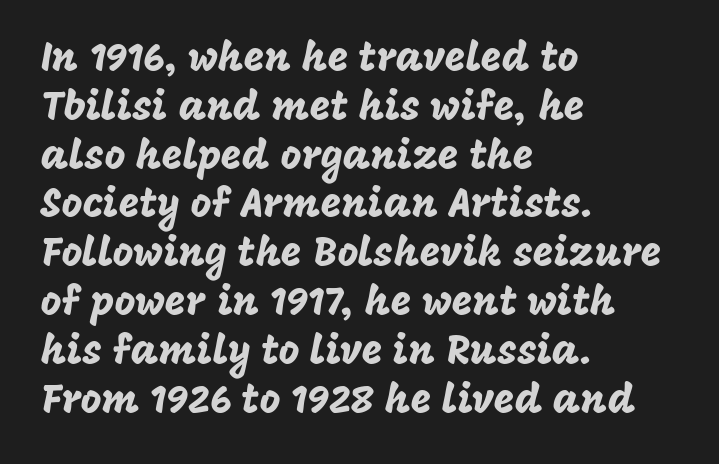
Q: Is the text italic (slanted)? A: Yes.
Q: Is the typeface a serif or a sans-serif typeface? A: Sans-serif.
Q: Is the text underlined? A: No.
Q: How is the paragraph aligned? A: Left-aligned.
Q: Is the spacing between letters normal or unusually wide? A: Normal.
Q: Width (condensed, normal, or wide)? A: Normal.
Q: Stroke contrast? A: Low.
Q: x-height? A: Large.
Q: Monospaced? A: No.
